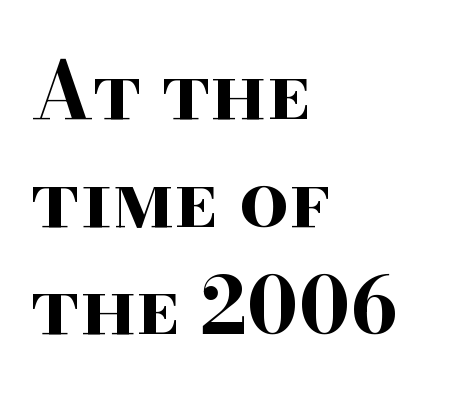
The rendering anchors every line to the left-hand side. Default kerning and tracking; the words read as compact shapes. Looks like regular typesetting: each glyph gets only the width it needs. You can tell from the footed stems that serif type was used. Every letter is thick-stroked: bold, no question. The type sits square on the baseline with zero lean.
